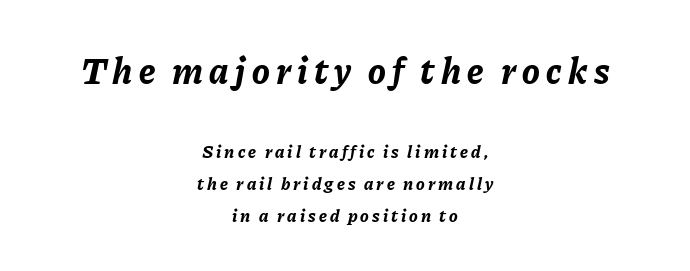
If you folded the block vertically in half, each line would mirror itself in length. Words float on clear page, feet unadorned. Notice how the stems are inclined rather than vertical — that's the hallmark of italics. The face used here appears at its bigger size in the upper chunk.
